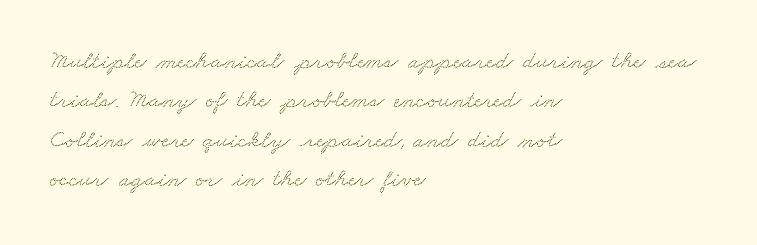
Q: Is the text underlined? A: No.
Q: How is the paragraph aligned? A: Left-aligned.
Q: Is the spacing between letters normal or unusually wide? A: Normal.
Q: Is the spacing between lines tight, normal or loose? A: Normal.
